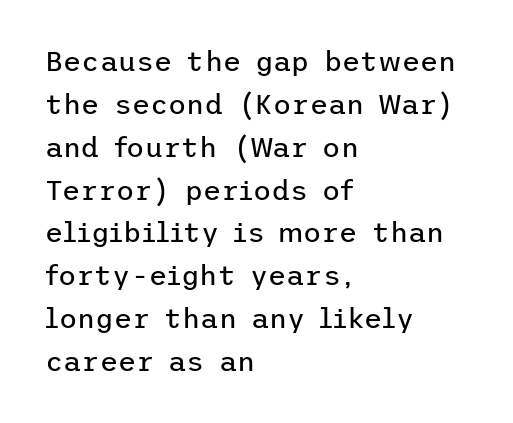
On a weight scale, this lands at 450 or below. Horizontally, the lines are justified to the leading edge only. Unlike a traditional serif, this face leaves its strokes unadorned. These lines keep a tight, regular rhythm from letter to letter.
